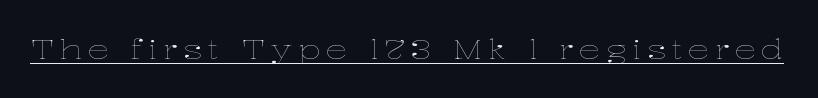
{"italic": "no", "bold": "no", "underline": "yes", "letter_spacing": "wide", "letter_spacing_em": 0.2, "glyph_px": 27}
